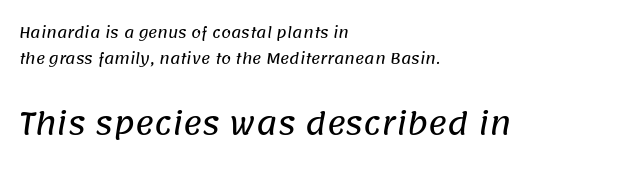
{"serif": "no", "width": "normal", "stroke_contrast": "low", "x_height": "large", "monospaced": "no", "underline": "no", "align": "left", "line_spacing_ratio": 1.87, "letter_spacing": "normal", "letter_spacing_em": 0.0, "larger_block": "second", "size_ratio": 2.07, "glyph_px": 29}
